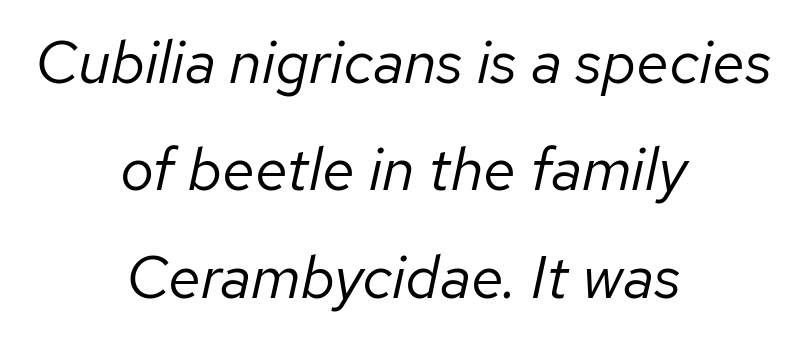
The image shows 60 px regular-weight type, italic (leaning right); set centered, line spacing 1.79x, normal letter spacing, not underlined; low stroke contrast and a medium x-height.
